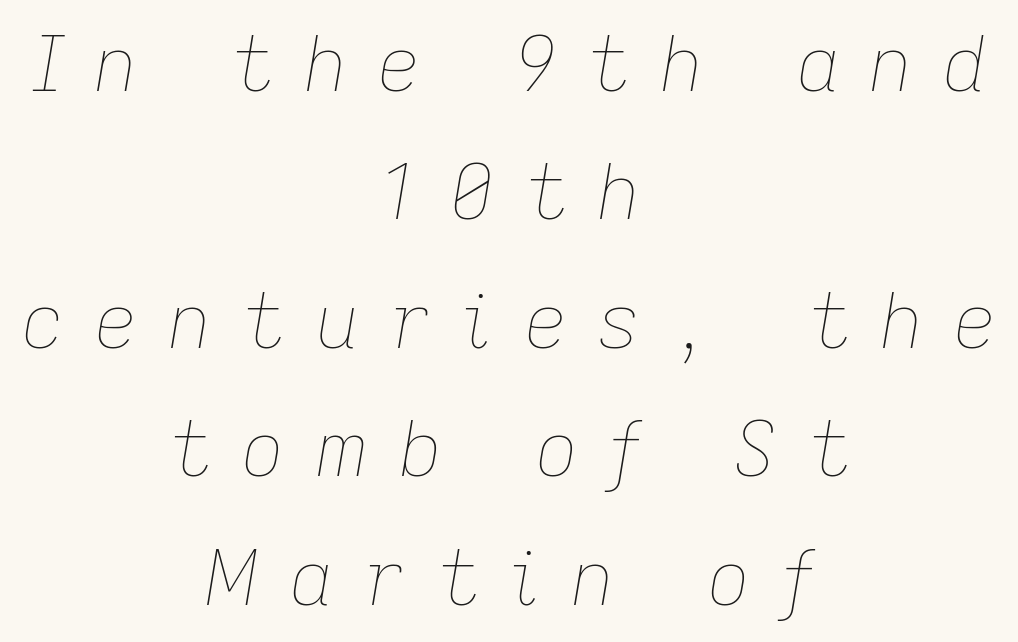
Q: Is the text bold? A: No.
Q: Is the text italic (slanted)? A: Yes, it leans right by about 9 degrees.
Q: Is the text underlined? A: No.
Q: How is the paragraph aligned? A: Centered.
Q: Is the spacing between letters normal or unusually wide? A: Unusually wide.
Q: Is the spacing between lines tight, normal or loose? A: Normal.
Q: Width (condensed, normal, or wide)? A: Normal.
Q: Stroke contrast? A: Low.
Q: x-height? A: Medium.
Q: Monospaced? A: No.
